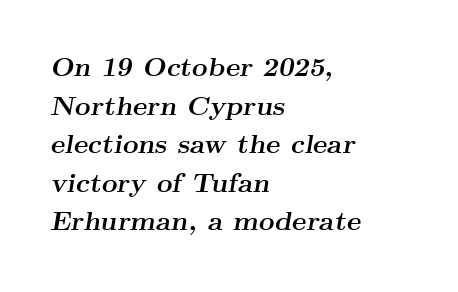
{"italic": "yes", "lean": "right", "slant_degrees": 9, "bold": "yes", "underline": "no", "align": "left", "line_spacing": "normal", "line_spacing_ratio": 1.43, "letter_spacing": "normal", "letter_spacing_em": 0.0, "glyph_px": 27}
